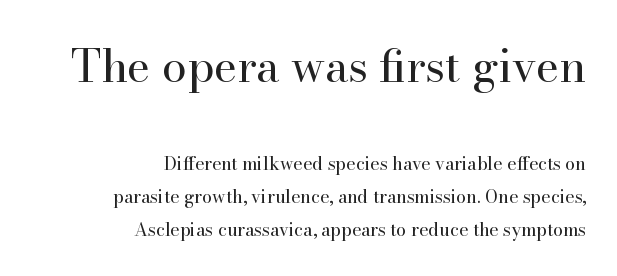
Q: Is the text bold? A: No.
Q: Is the text italic (slanted)? A: No, it is upright.
Q: Is the typeface a serif or a sans-serif typeface? A: Serif.
Q: Is the text underlined? A: No.
Q: How is the paragraph aligned? A: Right-aligned.
Q: Is the spacing between letters normal or unusually wide? A: Normal.
Q: Which block of text is set in a larger size, the first (top) or the second (bottom)? A: The first (top) one.
Q: Width (condensed, normal, or wide)? A: Normal.
Q: Stroke contrast? A: High.
Q: x-height? A: Small.
Q: Monospaced? A: No.
